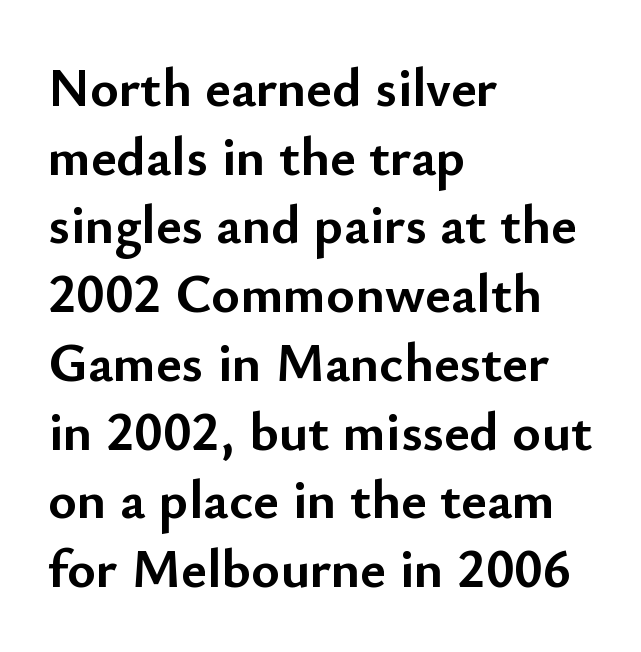
{"serif": "no", "italic": "no", "bold": "yes", "weight": "semibold", "width": "normal", "stroke_contrast": "low", "x_height": "small", "monospaced": "no", "underline": "no", "align": "left", "line_spacing": "normal", "line_spacing_ratio": 1.25, "letter_spacing": "normal", "letter_spacing_em": 0.0, "glyph_px": 55}
